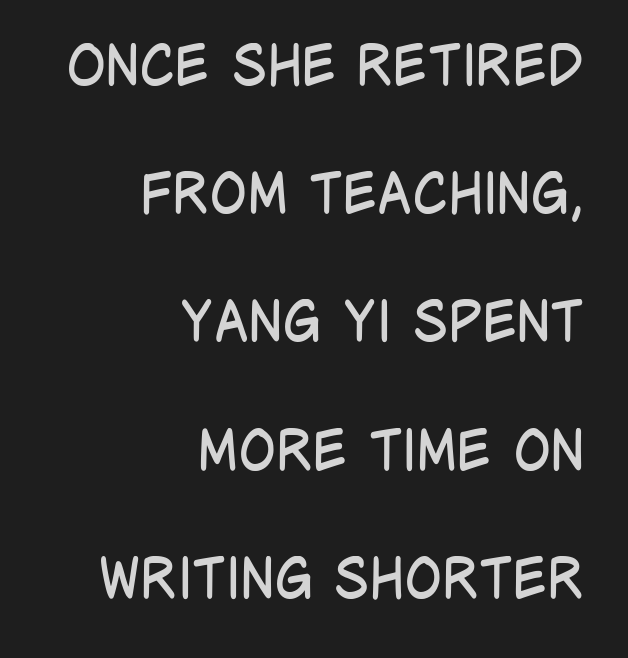
{"serif": "no", "italic": "no", "bold": "no", "weight": "regular", "width": "condensed", "stroke_contrast": "low", "x_height": "large", "monospaced": "no", "underline": "no", "align": "right", "line_spacing": "loose", "line_spacing_ratio": 2.29, "letter_spacing": "normal", "letter_spacing_em": 0.0, "glyph_px": 56}
